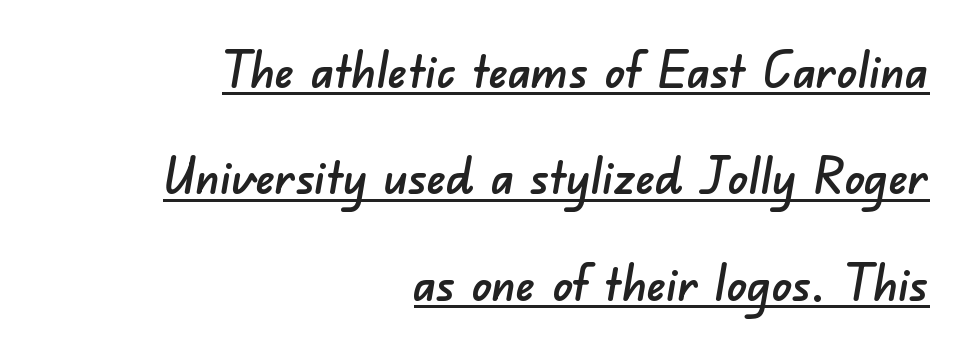
The image shows 49 px sans-serif type; set right-aligned, loose line spacing (2.17x), normal letter spacing, underlined; low stroke contrast and a small x-height.
